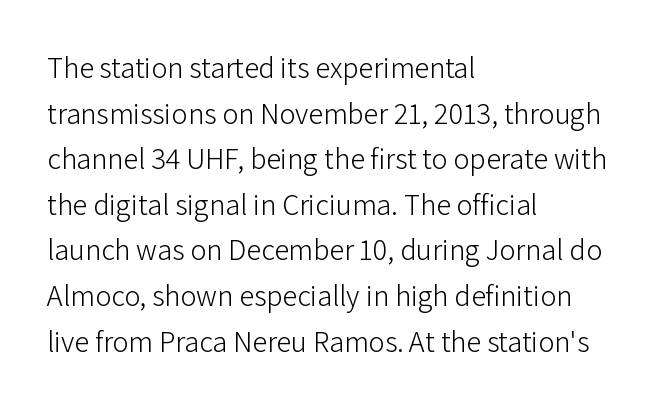
{"serif": "no", "italic": "no", "bold": "no", "weight": "light", "width": "normal", "stroke_contrast": "low", "x_height": "medium", "monospaced": "no", "underline": "no", "align": "left", "line_spacing": "normal", "line_spacing_ratio": 1.52, "letter_spacing": "normal", "letter_spacing_em": 0.0, "glyph_px": 30}
